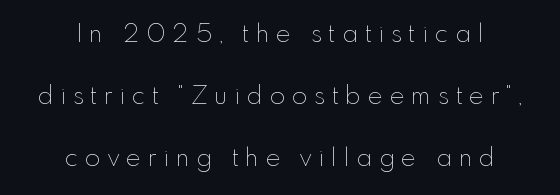
Q: Is the text bold? A: No.
Q: Is the text italic (slanted)? A: No, it is upright.
Q: Is the text underlined? A: No.
Q: How is the paragraph aligned? A: Centered.
Q: Is the spacing between letters normal or unusually wide? A: Unusually wide.
Q: Is the spacing between lines tight, normal or loose? A: Loose.
